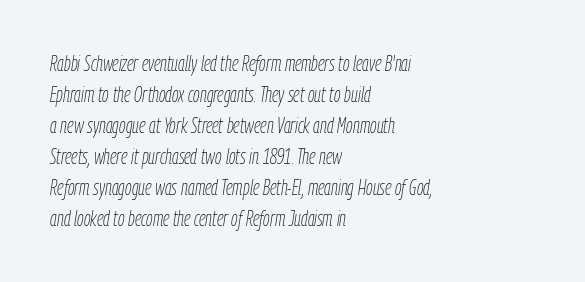
The image shows 21 px text type, italic (leaning right); set left-aligned, normal line spacing (1.48x), normal letter spacing, not underlined.
